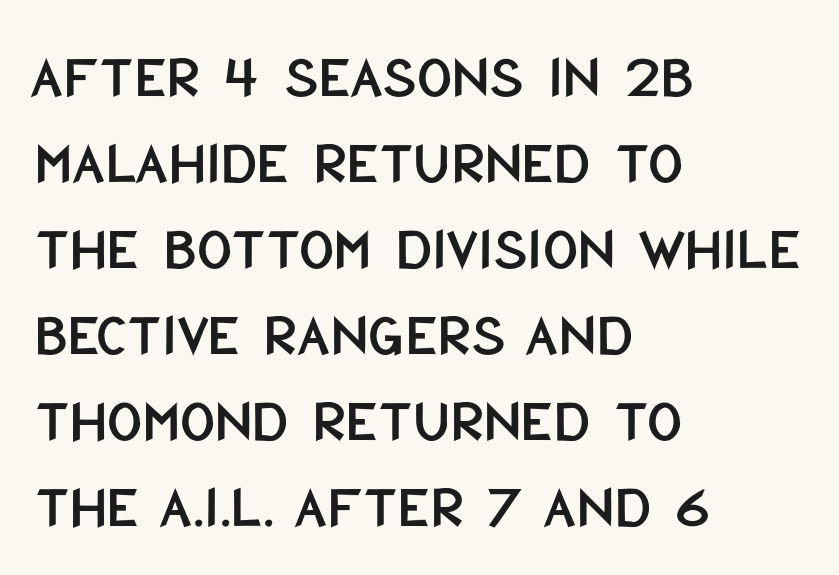
Q: Is the text italic (slanted)? A: No, it is upright.
Q: Is the typeface a serif or a sans-serif typeface? A: Sans-serif.
Q: Is the text underlined? A: No.
Q: How is the paragraph aligned? A: Left-aligned.
Q: Is the spacing between letters normal or unusually wide? A: Normal.
Q: Is the spacing between lines tight, normal or loose? A: Normal.
Q: Width (condensed, normal, or wide)? A: Condensed.
Q: Stroke contrast? A: Low.
Q: x-height? A: Large.
Q: Monospaced? A: No.
